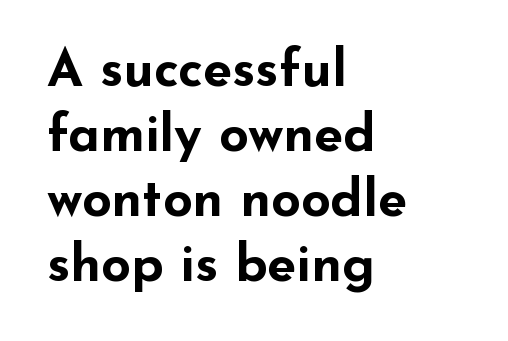
{"serif": "no", "italic": "no", "bold": "yes", "weight": "bold", "width": "wide", "stroke_contrast": "low", "x_height": "small", "monospaced": "no", "underline": "no", "align": "left", "line_spacing": "normal", "line_spacing_ratio": 1.25, "letter_spacing": "normal", "letter_spacing_em": 0.0, "glyph_px": 52}
